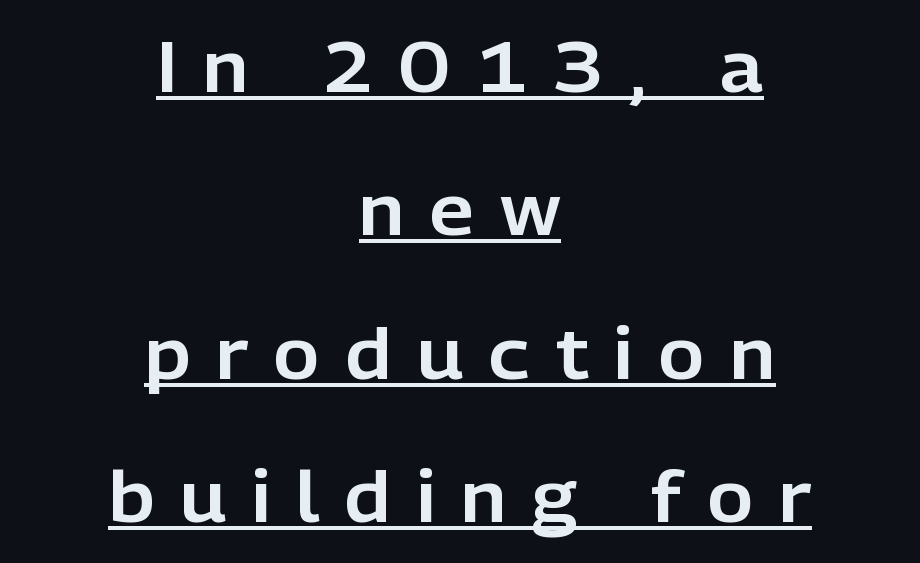
Q: Is the text italic (slanted)? A: No, it is upright.
Q: Is the typeface a serif or a sans-serif typeface? A: Sans-serif.
Q: Is the text underlined? A: Yes.
Q: How is the paragraph aligned? A: Centered.
Q: Is the spacing between letters normal or unusually wide? A: Unusually wide.
Q: Is the spacing between lines tight, normal or loose? A: Loose.
Q: Width (condensed, normal, or wide)? A: Normal.
Q: Stroke contrast? A: Low.
Q: x-height? A: Medium.
Q: Monospaced? A: No.
